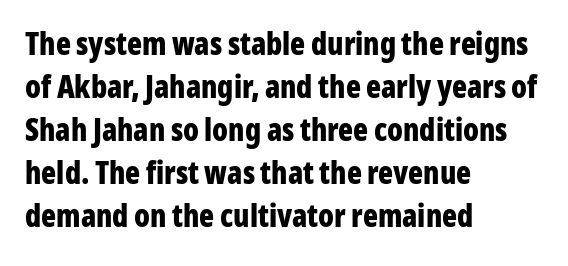
{"serif": "no", "italic": "no", "bold": "yes", "weight": "bold", "width": "condensed", "stroke_contrast": "low", "x_height": "medium", "monospaced": "no", "underline": "no", "align": "left", "line_spacing": "normal", "line_spacing_ratio": 1.39, "letter_spacing": "normal", "letter_spacing_em": 0.0, "glyph_px": 31}
